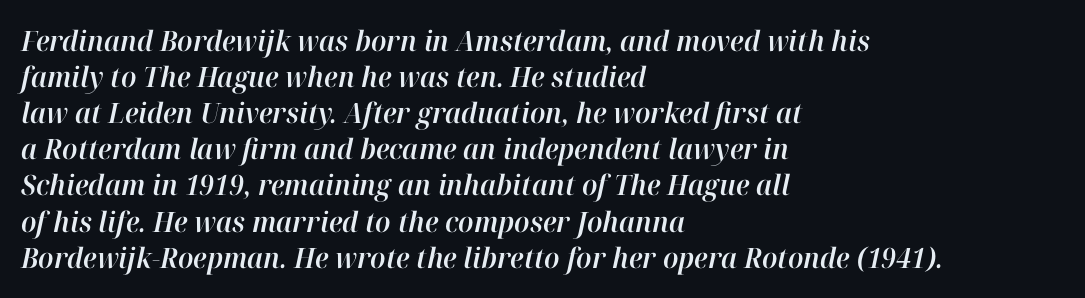
All the whitespace from short lines collects on the right. Is the type slanted? Yes — the strokes lean at a clear angle. Nothing unusual about the tracking: characters are spaced as the font intends. One glance says typical: line gaps are just what's usual.
